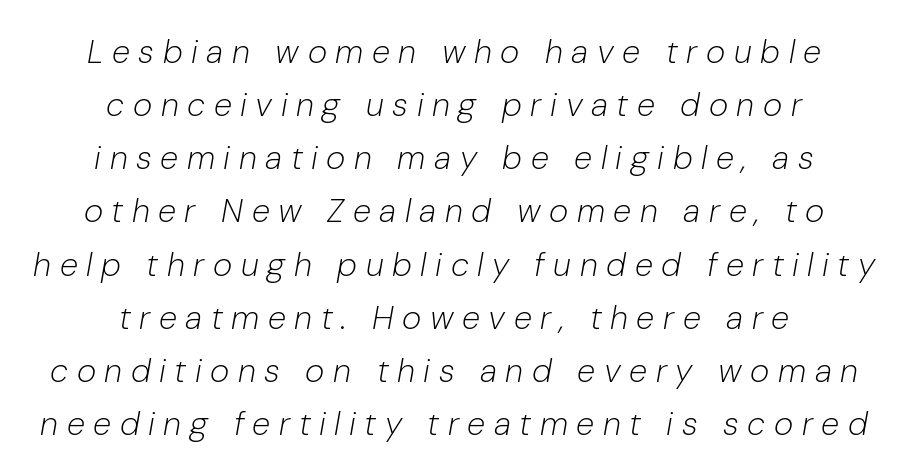
The whole block is typeset with a tilt. Heaviness? Minimal to ordinary, like unemphasized prose. The face used here is proportionally spaced, like ordinary book or web type. Horizontal bands of white between lines are of average thickness. Quick note: underline off. Substantial extra tracking has been applied to these lines.
